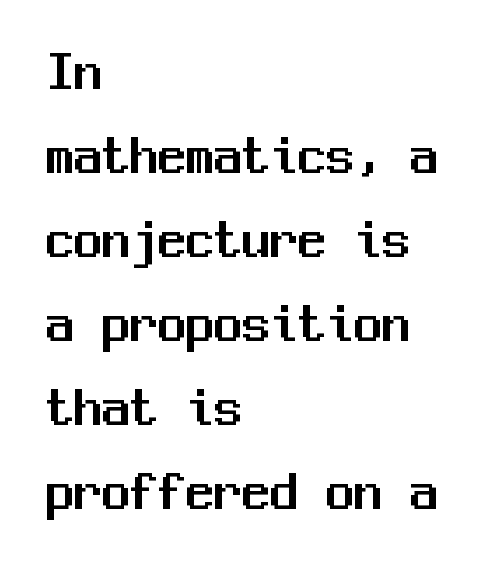
{"serif": "no", "italic": "no", "width": "normal", "stroke_contrast": "medium", "x_height": "medium", "monospaced": "yes", "underline": "no", "align": "left", "line_spacing": "normal", "line_spacing_ratio": 1.5, "letter_spacing": "normal", "letter_spacing_em": 0.0, "glyph_px": 56}
